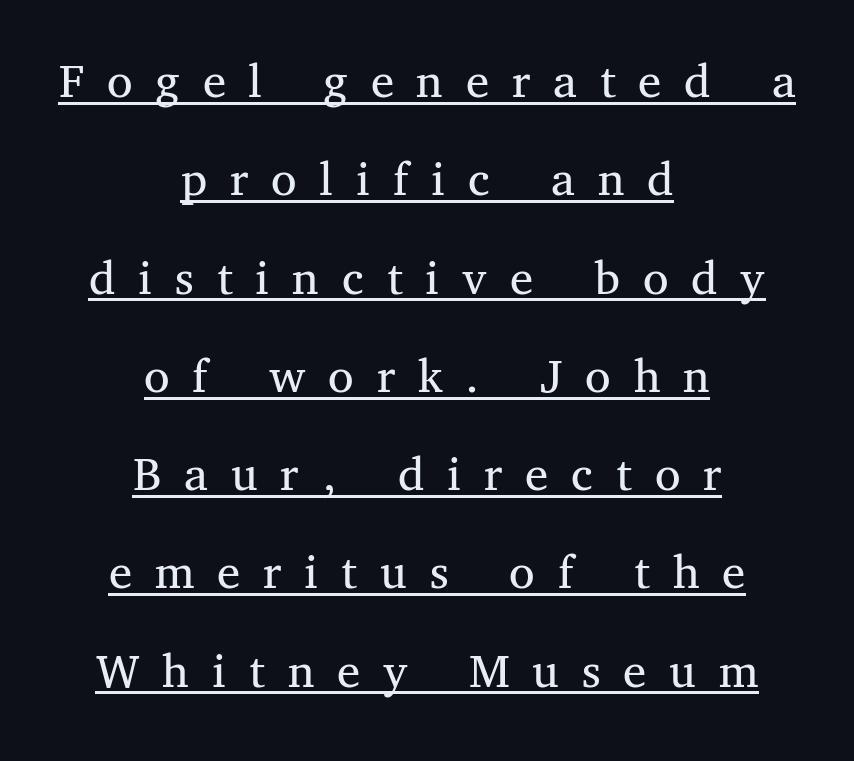
Yep, those are serifs on the letters. Each word looks stretched out because of the extra space between its letters. The setting favours the middle, as headings and verse often do. Unlike italic type, these characters show no tilt at all. Compared with undecorated copy, this sample adds a rule below the words. A quiet, ordinary-to-light weight characterises the typeface.
